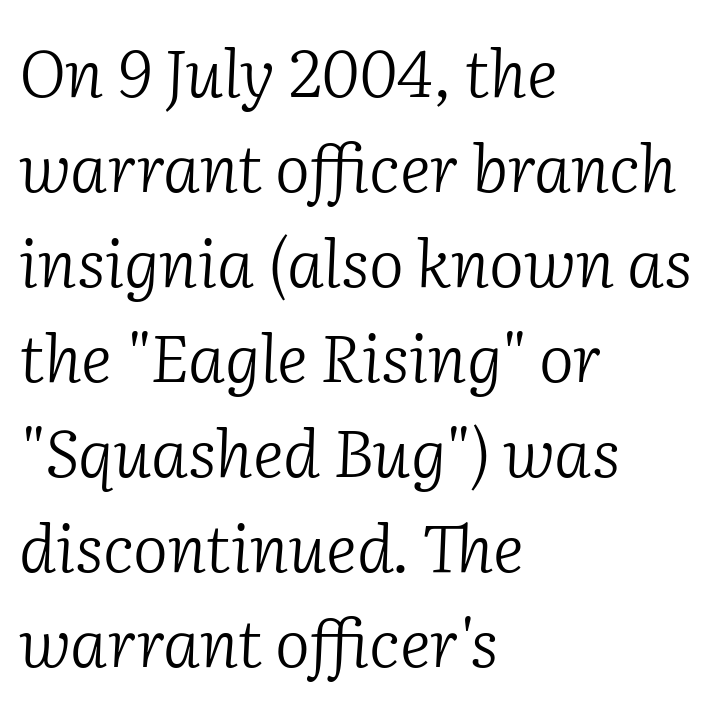
{"serif": "yes", "italic": "yes", "lean": "right", "slant_degrees": 2, "bold": "no", "weight": "light", "width": "normal", "stroke_contrast": "low", "x_height": "medium", "monospaced": "no", "underline": "no", "align": "left", "line_spacing": "normal", "line_spacing_ratio": 1.44, "letter_spacing": "normal", "letter_spacing_em": 0.0, "glyph_px": 66}
